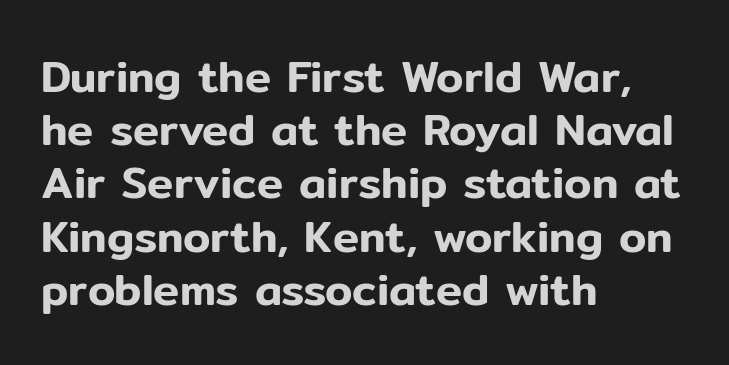
The image shows 44 px sans-serif type, upright; set left-aligned, line spacing 1.21x, normal letter spacing, not underlined; low stroke contrast and a medium x-height.
